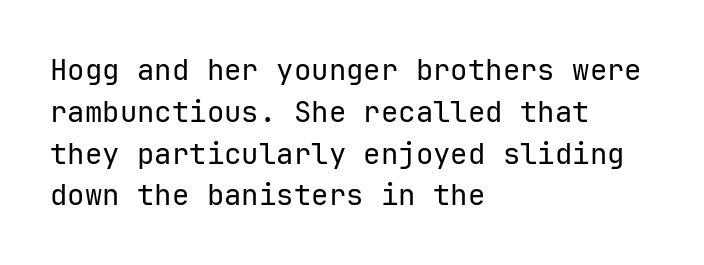
{"serif": "no", "italic": "no", "bold": "no", "weight": "regular", "width": "normal", "stroke_contrast": "low", "x_height": "medium", "monospaced": "yes", "underline": "no", "align": "left", "line_spacing": "normal", "line_spacing_ratio": 1.44, "letter_spacing": "normal", "letter_spacing_em": 0.0, "glyph_px": 29}
